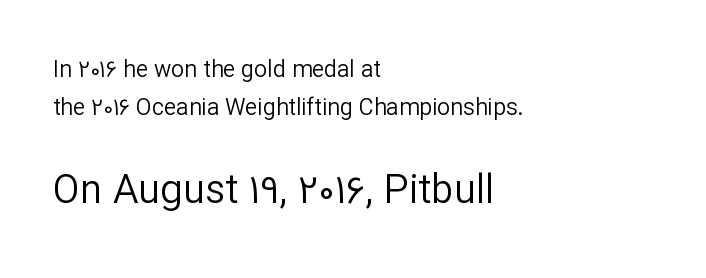
The image shows 40 px regular-weight sans-serif type, upright; set left-aligned, normal line spacing (1.65x), normal letter spacing, not underlined; the second (bottom) block is 1.74x larger; low stroke contrast and a medium x-height.
